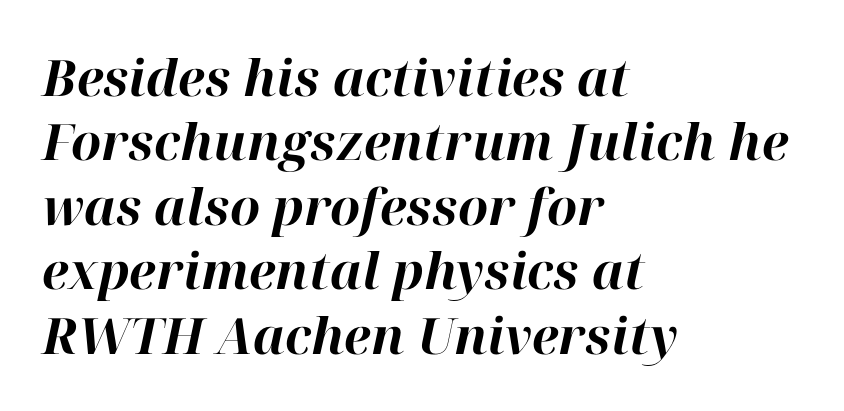
Q: Is the text bold? A: Yes.
Q: Is the text italic (slanted)? A: Yes, it leans right by about 12 degrees.
Q: Is the text underlined? A: No.
Q: How is the paragraph aligned? A: Left-aligned.
Q: Is the spacing between letters normal or unusually wide? A: Normal.
Q: Is the spacing between lines tight, normal or loose? A: Normal.
Q: Width (condensed, normal, or wide)? A: Normal.
Q: Stroke contrast? A: High.
Q: x-height? A: Medium.
Q: Monospaced? A: No.
